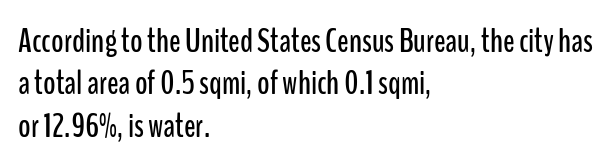
The image shows 34 px condensed sans-serif type, upright; set left-aligned, normal line spacing (1.25x), normal letter spacing, not underlined; low stroke contrast and a medium x-height.
